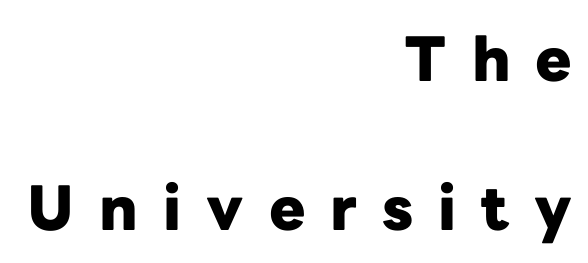
Q: Is the text bold? A: Yes.
Q: Is the text italic (slanted)? A: No, it is upright.
Q: Is the typeface a serif or a sans-serif typeface? A: Sans-serif.
Q: Is the text underlined? A: No.
Q: How is the paragraph aligned? A: Right-aligned.
Q: Is the spacing between letters normal or unusually wide? A: Unusually wide.
Q: Is the spacing between lines tight, normal or loose? A: Loose.
Q: Width (condensed, normal, or wide)? A: Normal.
Q: Stroke contrast? A: Low.
Q: x-height? A: Medium.
Q: Monospaced? A: No.
